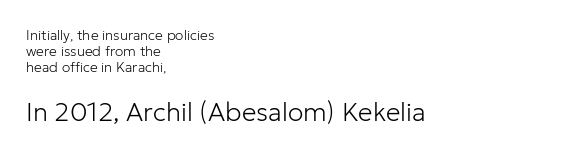
{"italic": "no", "bold": "no", "underline": "no", "align": "left", "line_spacing": "tight", "line_spacing_ratio": 1.15, "letter_spacing": "normal", "letter_spacing_em": 0.0, "larger_block": "second", "size_ratio": 1.86, "glyph_px": 26}
